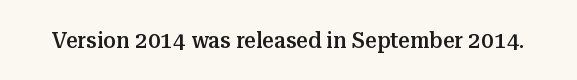
{"italic": "no", "bold": "semi", "underline": "no", "letter_spacing": "normal", "letter_spacing_em": 0.0, "glyph_px": 23}
